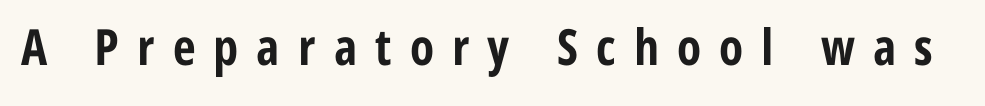
The image shows 50 px bold, condensed sans-serif type, upright; set unusually wide letter spacing (+0.36 em), not underlined; low stroke contrast and a medium x-height.
